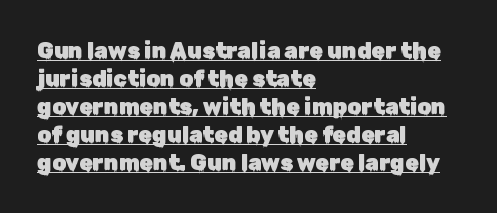
The gaps between neighbouring characters are ordinary and unremarkable. One-word summary of the alignment: left. How would I describe the line gaps? Plain and ordinary. Emphasis is given by a line drawn under the lettering. Every stem runs plumb, perpendicular to the baseline.
